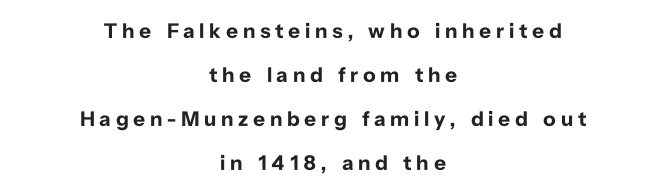
Q: Is the text bold? A: Yes.
Q: Is the text italic (slanted)? A: No, it is upright.
Q: Is the text underlined? A: No.
Q: How is the paragraph aligned? A: Centered.
Q: Is the spacing between letters normal or unusually wide? A: Unusually wide.
Q: Is the spacing between lines tight, normal or loose? A: Loose.
